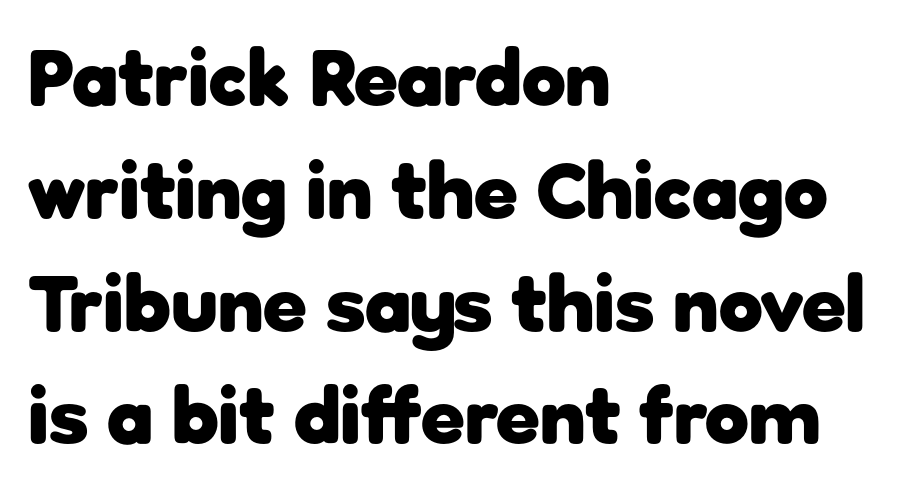
Vertical strokes here are truly vertical. A student would call this left alignment; a typographer would say flush left, rag right. Check the space under the baseline: it is left empty. Regarding leading, the lines here are spaced in the standard way.
